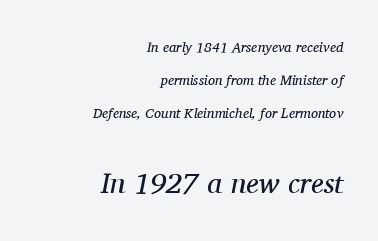
{"serif": "yes", "italic": "yes", "lean": "right", "slant_degrees": 11, "bold": "no", "weight": "regular", "width": "normal", "stroke_contrast": "medium", "x_height": "medium", "monospaced": "no", "underline": "no", "align": "right", "line_spacing": "loose", "line_spacing_ratio": 2.37, "letter_spacing": "normal", "letter_spacing_em": 0.0, "larger_block": "second", "size_ratio": 2.07, "glyph_px": 29}
